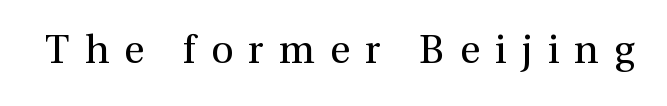
Q: Is the text bold? A: No.
Q: Is the text italic (slanted)? A: No, it is upright.
Q: Is the typeface a serif or a sans-serif typeface? A: Serif.
Q: Is the text underlined? A: No.
Q: Is the spacing between letters normal or unusually wide? A: Unusually wide.
Q: Width (condensed, normal, or wide)? A: Normal.
Q: x-height? A: Medium.
Q: Monospaced? A: No.
